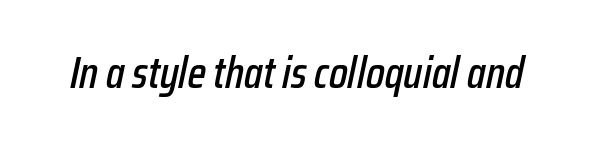
The image shows 44 px condensed type, italic (leaning right); set normal letter spacing, not underlined; low stroke contrast and a medium x-height.
